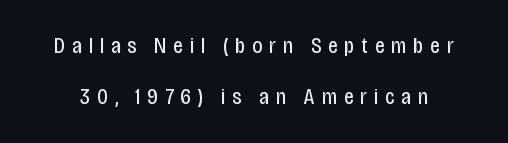
{"italic": "no", "bold": "no", "underline": "no", "line_spacing": "loose", "line_spacing_ratio": 2.32, "letter_spacing": "wide", "letter_spacing_em": 0.31, "glyph_px": 22}
